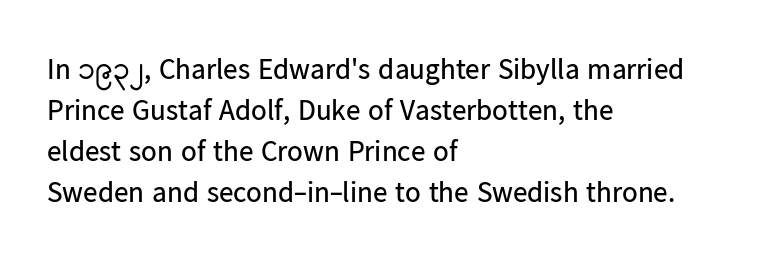
{"serif": "no", "italic": "no", "bold": "no", "weight": "regular", "width": "normal", "stroke_contrast": "low", "x_height": "medium", "monospaced": "no", "underline": "no", "align": "left", "line_spacing": "normal", "line_spacing_ratio": 1.41, "letter_spacing": "normal", "letter_spacing_em": 0.0, "glyph_px": 29}
